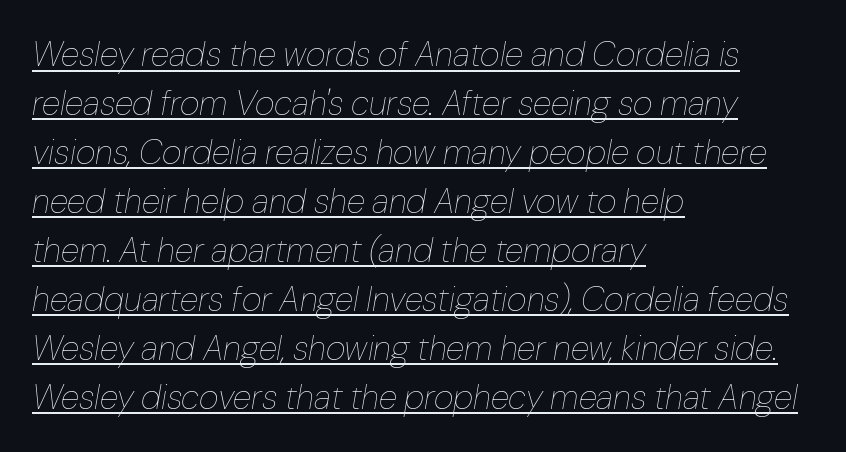
{"italic": "yes", "lean": "right", "slant_degrees": 10, "bold": "no", "weight": "thin", "width": "normal", "stroke_contrast": "low", "x_height": "medium", "monospaced": "no", "underline": "yes", "align": "left", "line_spacing": "normal", "line_spacing_ratio": 1.44, "letter_spacing": "normal", "letter_spacing_em": 0.0, "glyph_px": 34}
